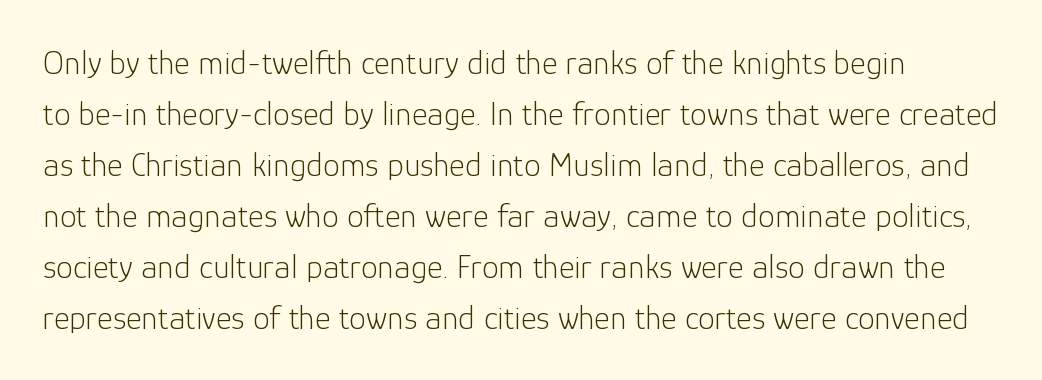
Q: Is the text bold? A: No.
Q: Is the text italic (slanted)? A: No, it is upright.
Q: Is the typeface a serif or a sans-serif typeface? A: Sans-serif.
Q: Is the text underlined? A: No.
Q: Is the spacing between letters normal or unusually wide? A: Normal.
Q: Is the spacing between lines tight, normal or loose? A: Normal.
Q: Width (condensed, normal, or wide)? A: Normal.
Q: Stroke contrast? A: Low.
Q: x-height? A: Medium.
Q: Monospaced? A: No.
